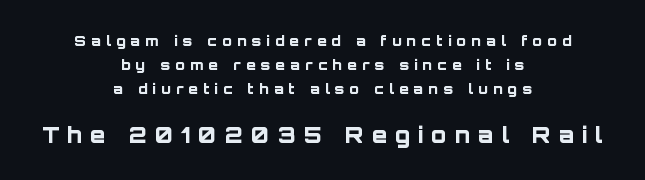
Q: Is the text bold? A: Yes.
Q: Is the text italic (slanted)? A: No, it is upright.
Q: Is the text underlined? A: No.
Q: How is the paragraph aligned? A: Centered.
Q: Is the spacing between letters normal or unusually wide? A: Unusually wide.
Q: Is the spacing between lines tight, normal or loose? A: Normal.
Q: Which block of text is set in a larger size, the first (top) or the second (bottom)? A: The second (bottom) one.
